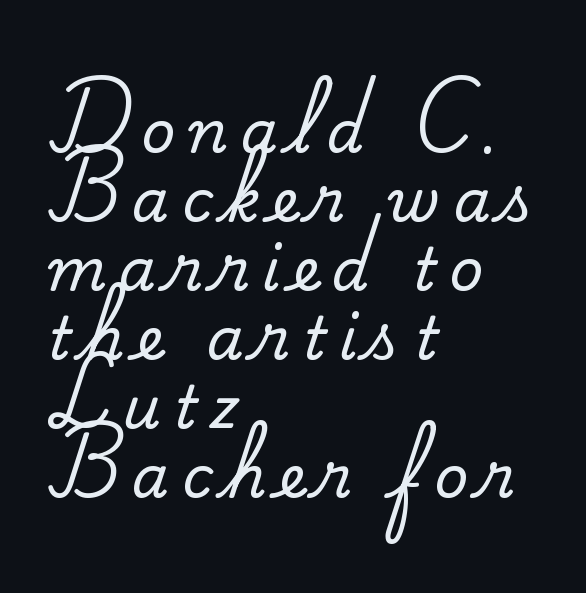
The image shows 59 px serif type; set left-aligned, line spacing 1.17x, unusually wide letter spacing (+0.22 em), not underlined; medium stroke contrast and a small x-height.
